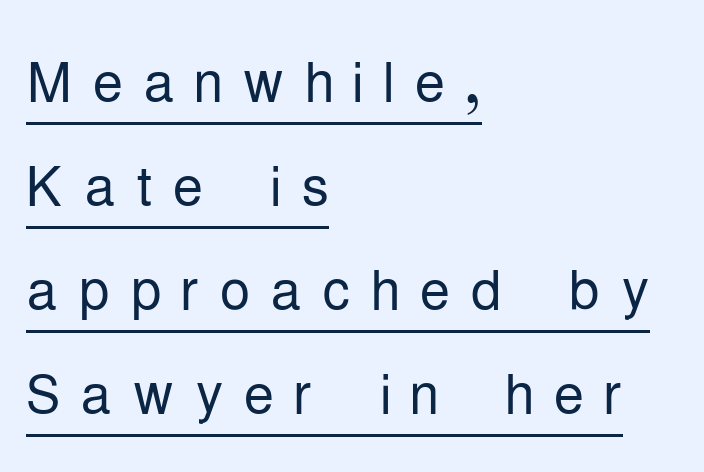
{"serif": "no", "italic": "no", "bold": "no", "weight": "light", "width": "condensed", "stroke_contrast": "low", "x_height": "medium", "monospaced": "no", "underline": "yes", "align": "left", "line_spacing": "normal", "line_spacing_ratio": 1.35, "letter_spacing": "wide", "letter_spacing_em": 0.25, "glyph_px": 77}
